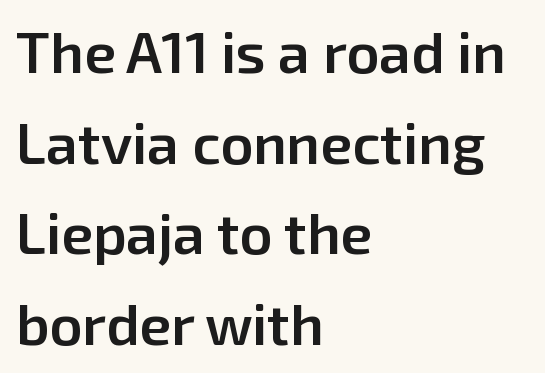
The image shows 57 px semibold sans-serif type, upright; set left-aligned, normal line spacing (1.59x), normal letter spacing, not underlined; low stroke contrast and a medium x-height.
